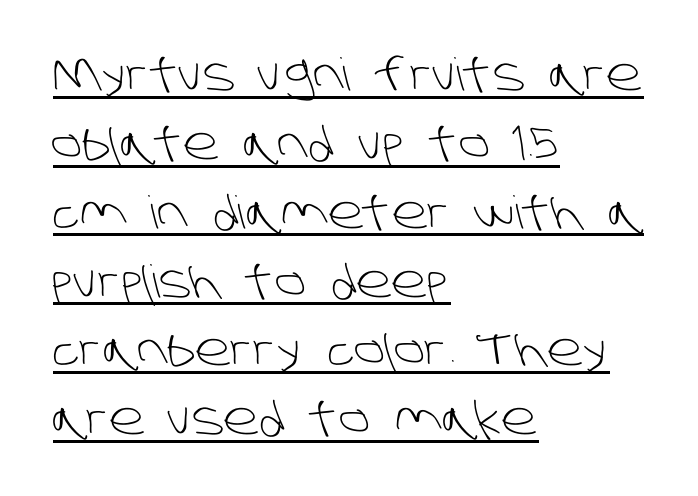
{"serif": "no", "bold": "no", "weight": "light", "width": "normal", "stroke_contrast": "low", "x_height": "large", "monospaced": "no", "underline": "yes", "align": "left", "line_spacing": "normal", "line_spacing_ratio": 1.53, "letter_spacing": "normal", "letter_spacing_em": 0.0, "glyph_px": 45}
